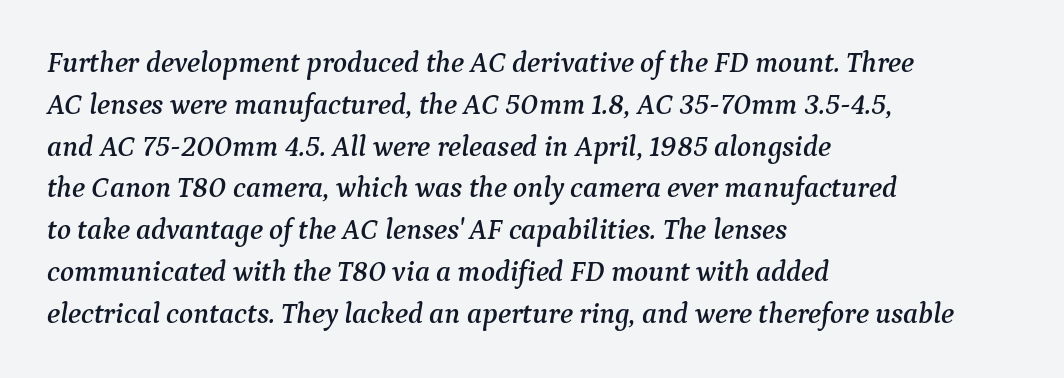
Q: Is the text italic (slanted)? A: Yes, it leans right by about 9 degrees.
Q: Is the typeface a serif or a sans-serif typeface? A: Serif.
Q: Is the text underlined? A: No.
Q: How is the paragraph aligned? A: Left-aligned.
Q: Is the spacing between letters normal or unusually wide? A: Normal.
Q: Is the spacing between lines tight, normal or loose? A: Normal.
Q: Width (condensed, normal, or wide)? A: Normal.
Q: Stroke contrast? A: Medium.
Q: x-height? A: Medium.
Q: Monospaced? A: No.
